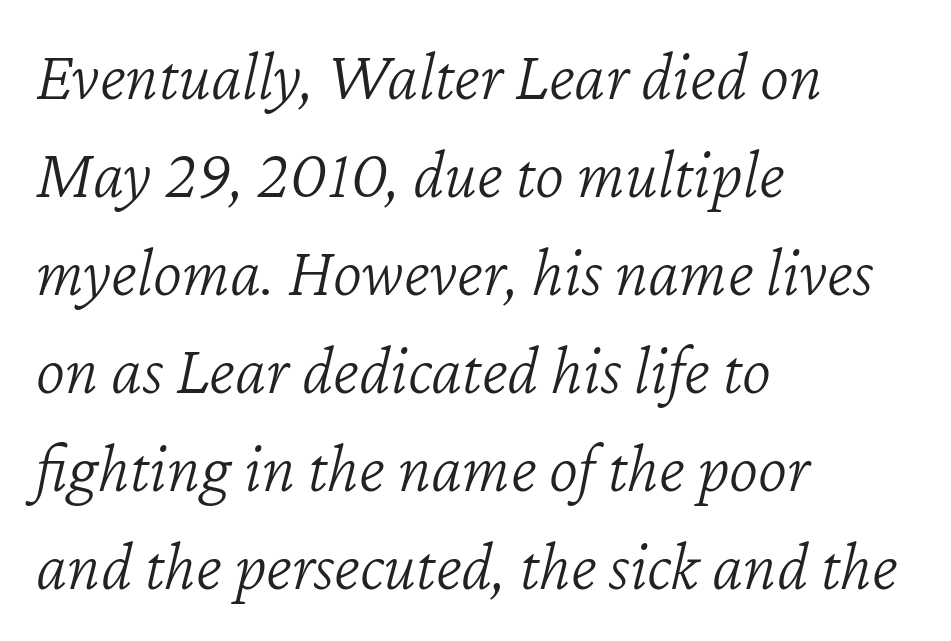
{"italic": "yes", "lean": "right", "slant_degrees": 12, "bold": "no", "weight": "light", "width": "normal", "stroke_contrast": "low", "x_height": "medium", "monospaced": "no", "underline": "no", "align": "left", "line_spacing": "normal", "line_spacing_ratio": 1.4, "letter_spacing": "normal", "letter_spacing_em": 0.0, "glyph_px": 70}
